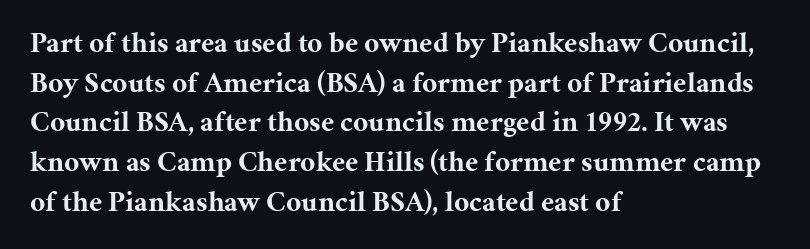
Q: Is the text bold? A: Yes.
Q: Is the text italic (slanted)? A: No, it is upright.
Q: Is the typeface a serif or a sans-serif typeface? A: Serif.
Q: Is the text underlined? A: No.
Q: How is the paragraph aligned? A: Left-aligned.
Q: Is the spacing between letters normal or unusually wide? A: Normal.
Q: Is the spacing between lines tight, normal or loose? A: Normal.
Q: Width (condensed, normal, or wide)? A: Normal.
Q: Stroke contrast? A: Medium.
Q: x-height? A: Medium.
Q: Monospaced? A: No.
